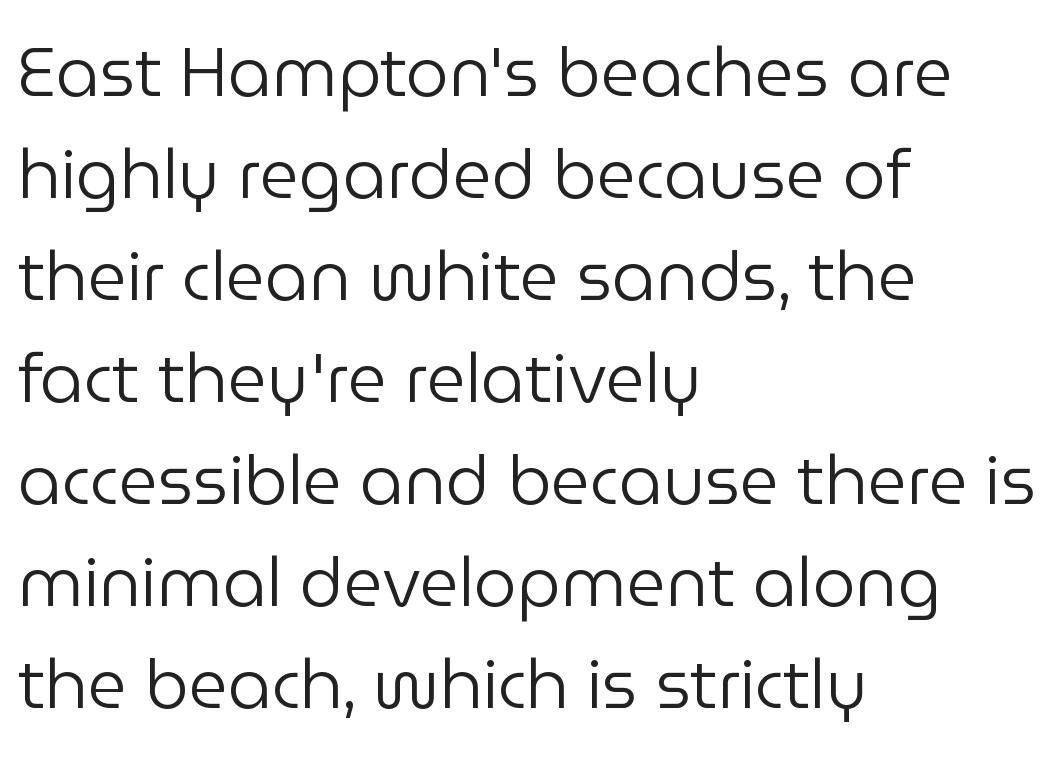
Q: Is the text bold? A: No.
Q: Is the text italic (slanted)? A: No, it is upright.
Q: Is the typeface a serif or a sans-serif typeface? A: Sans-serif.
Q: Is the text underlined? A: No.
Q: How is the paragraph aligned? A: Left-aligned.
Q: Is the spacing between letters normal or unusually wide? A: Normal.
Q: Is the spacing between lines tight, normal or loose? A: Normal.
Q: Width (condensed, normal, or wide)? A: Normal.
Q: Stroke contrast? A: Low.
Q: x-height? A: Medium.
Q: Monospaced? A: No.
